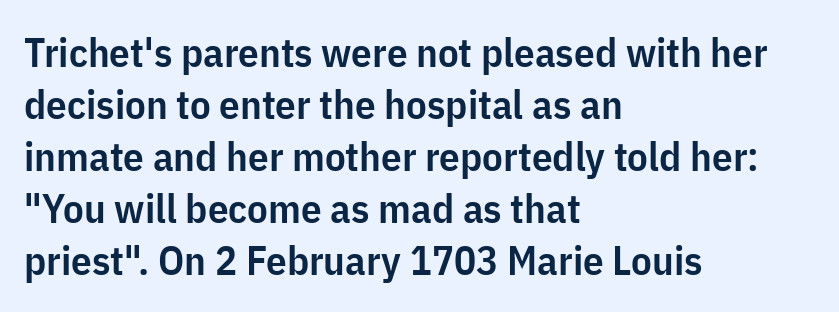
{"serif": "no", "italic": "no", "bold": "semi", "weight": "semibold", "width": "condensed", "stroke_contrast": "low", "x_height": "medium", "monospaced": "no", "underline": "no", "align": "left", "line_spacing": "normal", "line_spacing_ratio": 1.27, "letter_spacing": "normal", "letter_spacing_em": 0.0, "glyph_px": 41}
